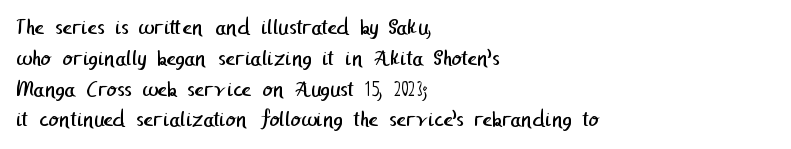
These glyphs show unthickened strokes, regular width or finer. If you measured baseline to baseline, you'd find a middling distance. Glance below the letters and you will spot only blank space. Line starts are locked; line ends wander. Honestly, the letter spacing is just normal — you wouldn't notice it.
